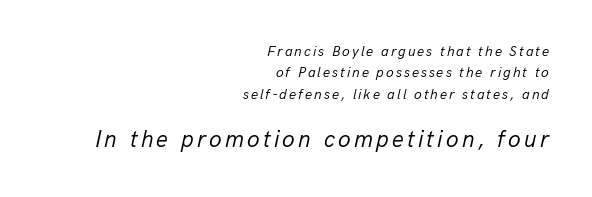
Q: Is the text bold? A: No.
Q: Is the text italic (slanted)? A: Yes, it leans right by about 13 degrees.
Q: Is the text underlined? A: No.
Q: How is the paragraph aligned? A: Right-aligned.
Q: Is the spacing between lines tight, normal or loose? A: Normal.
Q: Which block of text is set in a larger size, the first (top) or the second (bottom)? A: The second (bottom) one.
